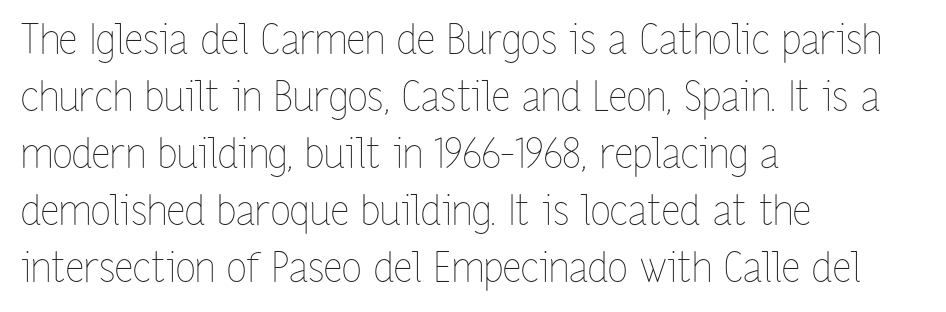
The image shows 41 px thin, condensed type, upright; set left-aligned, normal line spacing (1.39x), normal letter spacing, not underlined; low stroke contrast and a medium x-height.
